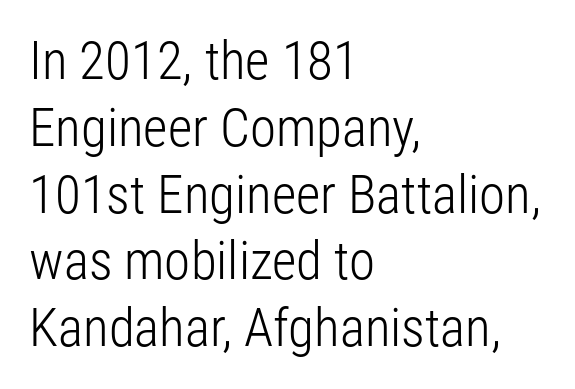
{"serif": "no", "italic": "no", "bold": "no", "weight": "light", "width": "condensed", "stroke_contrast": "low", "x_height": "medium", "monospaced": "no", "underline": "no", "align": "left", "line_spacing": "normal", "line_spacing_ratio": 1.26, "letter_spacing": "normal", "letter_spacing_em": 0.0, "glyph_px": 53}
